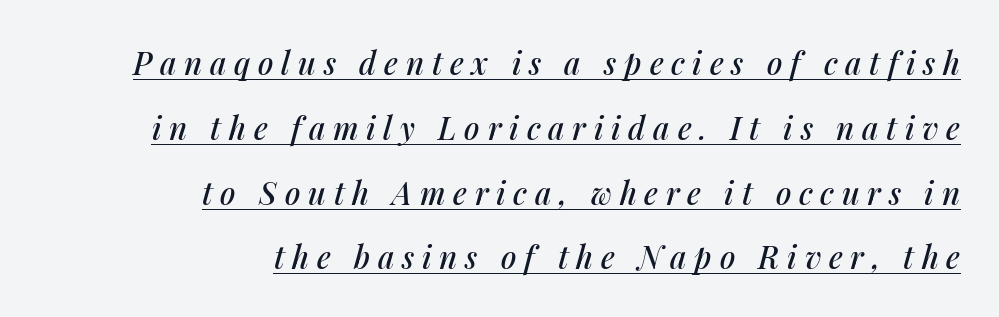
Q: Is the text italic (slanted)? A: Yes, it leans right by about 14 degrees.
Q: Is the text underlined? A: Yes.
Q: How is the paragraph aligned? A: Right-aligned.
Q: Is the spacing between letters normal or unusually wide? A: Unusually wide.
Q: Is the spacing between lines tight, normal or loose? A: Loose.
Q: Width (condensed, normal, or wide)? A: Normal.
Q: Stroke contrast? A: Medium.
Q: x-height? A: Medium.
Q: Monospaced? A: No.
